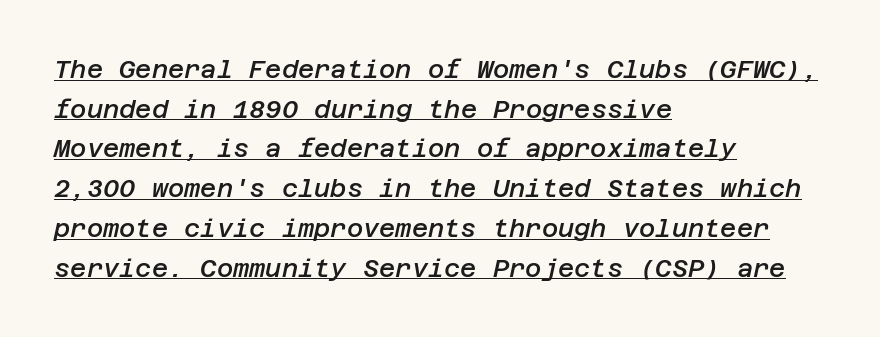
{"italic": "yes", "lean": "right", "slant_degrees": 12, "bold": "semi", "underline": "yes", "align": "left", "line_spacing": "normal", "line_spacing_ratio": 1.59, "letter_spacing": "normal", "letter_spacing_em": 0.0, "glyph_px": 25}
